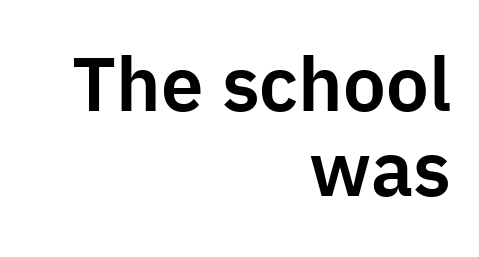
The image shows 76 px sans-serif type, upright; set right-aligned, tight line spacing (1.12x), normal letter spacing, not underlined; low stroke contrast and a medium x-height.
